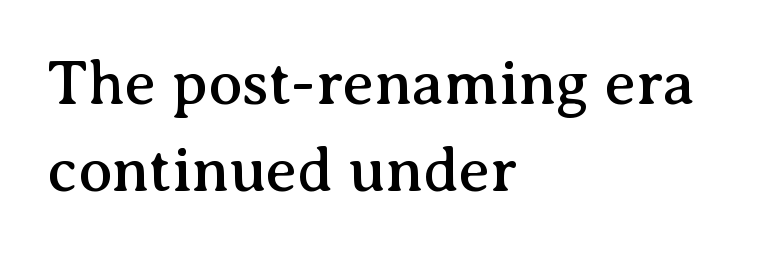
The image shows 62 px serif type, upright; set left-aligned, normal line spacing (1.41x), normal letter spacing, not underlined; medium stroke contrast and a medium x-height.
